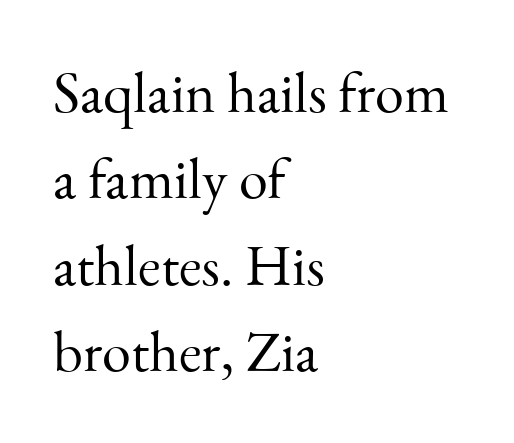
The image shows 58 px light serif type, upright; set left-aligned, normal line spacing (1.49x), normal letter spacing, not underlined; medium stroke contrast and a small x-height.
